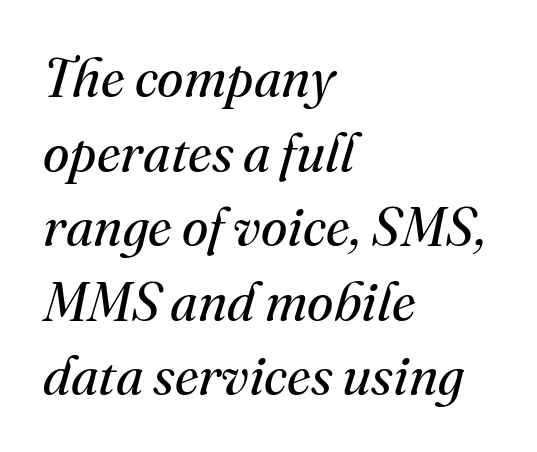
The image shows 54 px regular-weight serif type, italic (leaning right); set left-aligned, normal line spacing (1.38x), normal letter spacing, not underlined; medium stroke contrast and a small x-height.
